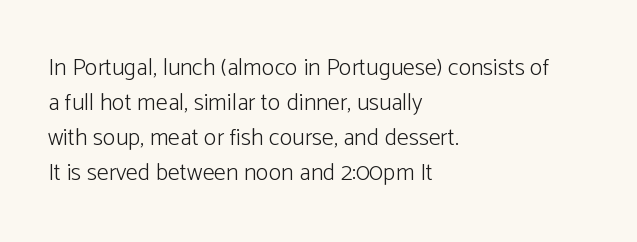
No word sits above an underline. This is the regular roman posture of the typeface. The lines in this sample share a left origin and differ only in where they stop. Successive baselines arrive at the customary interval.
